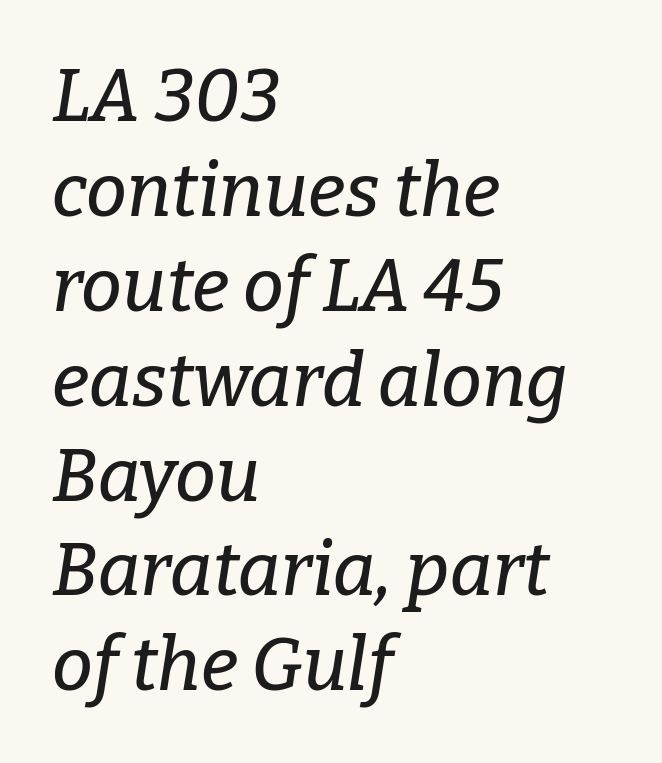
{"serif": "yes", "italic": "yes", "lean": "right", "slant_degrees": 9, "width": "normal", "stroke_contrast": "low", "x_height": "medium", "monospaced": "no", "underline": "no", "align": "left", "line_spacing": "normal", "line_spacing_ratio": 1.3, "letter_spacing": "normal", "letter_spacing_em": 0.0, "glyph_px": 73}
